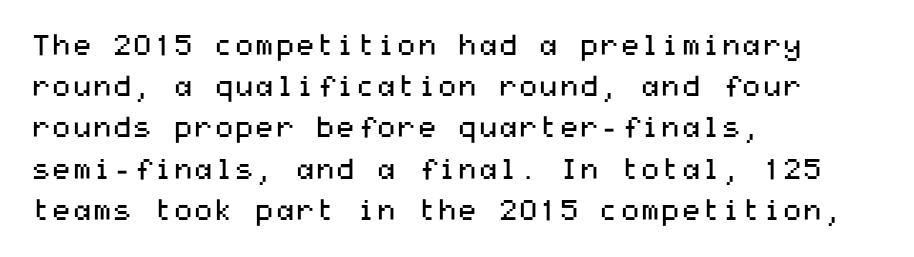
{"serif": "no", "italic": "no", "bold": "no", "weight": "regular", "width": "wide", "stroke_contrast": "medium", "x_height": "medium", "underline": "no", "align": "left", "line_spacing": "normal", "line_spacing_ratio": 1.42, "letter_spacing": "normal", "letter_spacing_em": 0.0, "glyph_px": 29}
